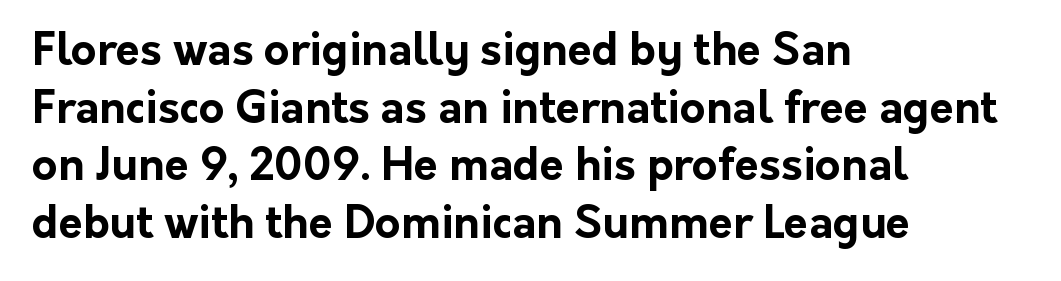
The image shows 44 px bold sans-serif type, upright; set left-aligned, normal line spacing (1.31x), normal letter spacing, not underlined; low stroke contrast and a medium x-height.
